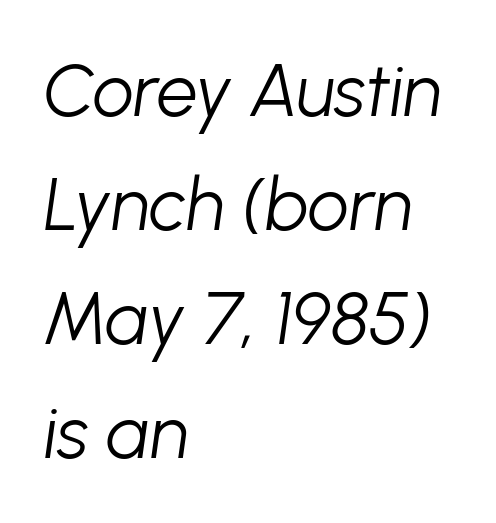
The image shows 73 px light type, italic (leaning right); set left-aligned, normal line spacing (1.56x), normal letter spacing, not underlined; low stroke contrast and a medium x-height.
